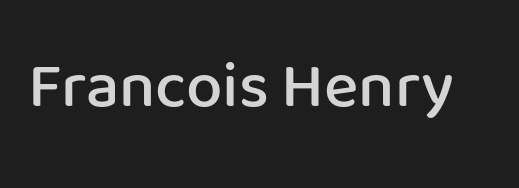
{"serif": "no", "italic": "no", "bold": "semi", "weight": "semibold", "width": "normal", "stroke_contrast": "low", "x_height": "medium", "monospaced": "no", "underline": "no", "letter_spacing": "normal", "letter_spacing_em": 0.0, "glyph_px": 65}
